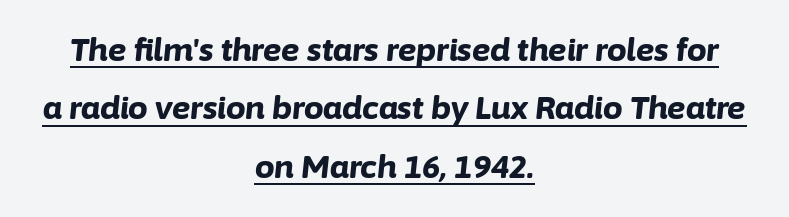
Q: Is the text bold? A: Yes.
Q: Is the text italic (slanted)? A: Yes, it leans right by about 6 degrees.
Q: Is the text underlined? A: Yes.
Q: How is the paragraph aligned? A: Centered.
Q: Is the spacing between letters normal or unusually wide? A: Normal.
Q: Width (condensed, normal, or wide)? A: Normal.
Q: Stroke contrast? A: Low.
Q: x-height? A: Medium.
Q: Monospaced? A: No.
